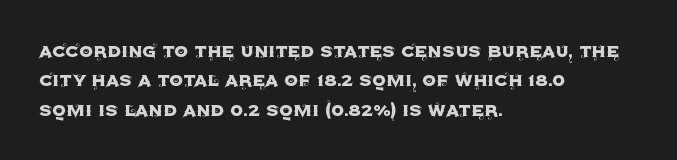
Glyph-to-glyph distance matches everyday printed text. If you drew a ruler down the left edge, every line would touch it. The letters stand upright; this is a roman face. No word sits above an underline. The line-height multiplier appears to be the usual default.
